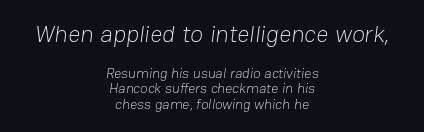
The image shows 24 px text type; set centered, tight line spacing (1.11x), normal letter spacing, not underlined; the first (top) block is 1.71x larger.
